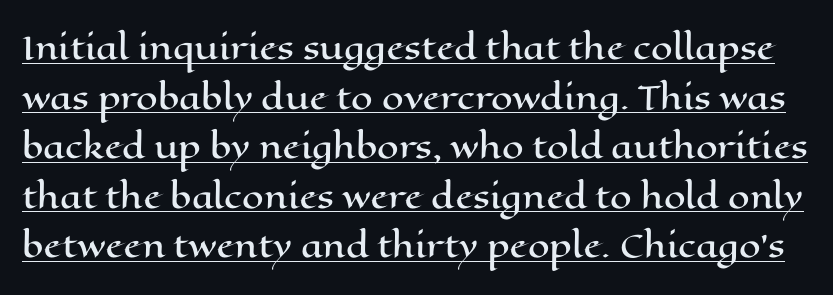
{"italic": "no", "width": "wide", "stroke_contrast": "high", "x_height": "medium", "monospaced": "no", "underline": "yes", "line_spacing": "normal", "line_spacing_ratio": 1.6, "letter_spacing": "normal", "letter_spacing_em": 0.0, "glyph_px": 31}
